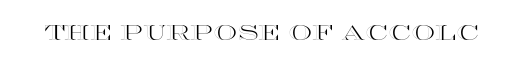
{"italic": "no", "underline": "no", "letter_spacing": "normal", "letter_spacing_em": 0.0, "glyph_px": 21}
